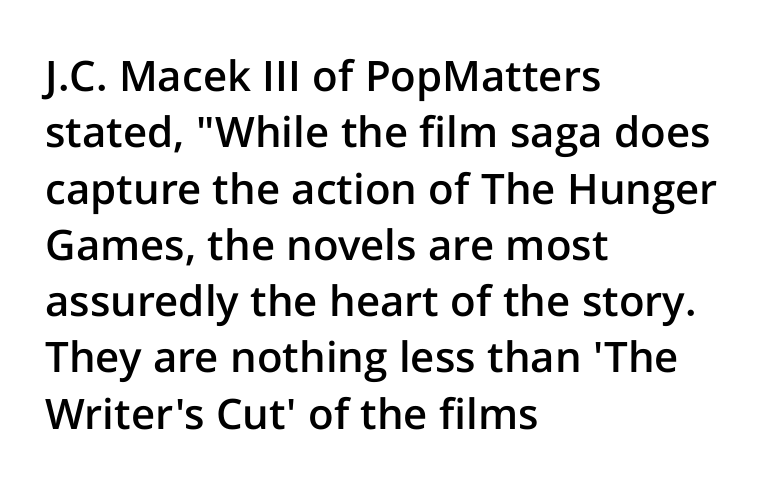
{"serif": "no", "italic": "no", "bold": "semi", "weight": "semibold", "width": "normal", "stroke_contrast": "low", "x_height": "medium", "monospaced": "no", "underline": "no", "align": "left", "line_spacing": "normal", "line_spacing_ratio": 1.34, "letter_spacing": "normal", "letter_spacing_em": 0.0, "glyph_px": 42}
